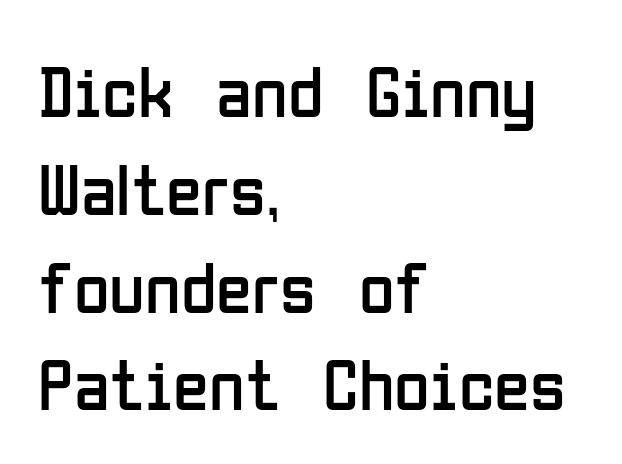
Unbolded letterforms with no extra heft. Note the varied advance widths — an 'i' is clearly narrower than an 'm'. The specimen reads as upright at a glance. Unmarked baselines from the first word to the last.
